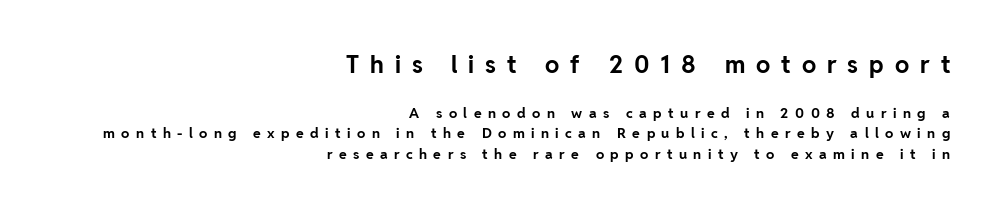
The image shows 24 px bold type, upright; set right-aligned, normal line spacing (1.48x), unusually wide letter spacing (+0.46 em), not underlined; the first (top) block is 1.71x larger.
